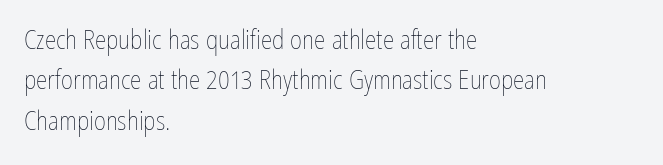
Q: Is the text bold? A: No.
Q: Is the text italic (slanted)? A: No, it is upright.
Q: Is the text underlined? A: No.
Q: How is the paragraph aligned? A: Left-aligned.
Q: Is the spacing between letters normal or unusually wide? A: Normal.
Q: Is the spacing between lines tight, normal or loose? A: Normal.
